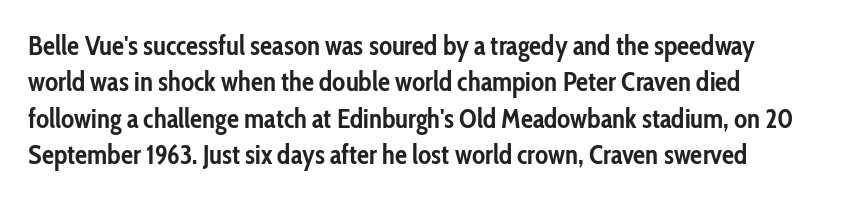
{"italic": "no", "bold": "yes", "underline": "no", "align": "left", "line_spacing": "normal", "line_spacing_ratio": 1.35, "letter_spacing": "normal", "letter_spacing_em": 0.0, "glyph_px": 27}
